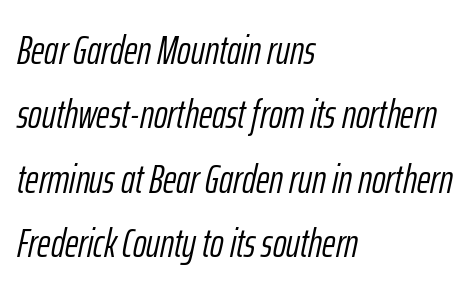
On a weight scale, this lands at 450 or below. Varying glyph widths throughout — classic text-font behaviour. Clear beneath every line of the passage. Regarding leading, the lines here are spaced in the standard way.
